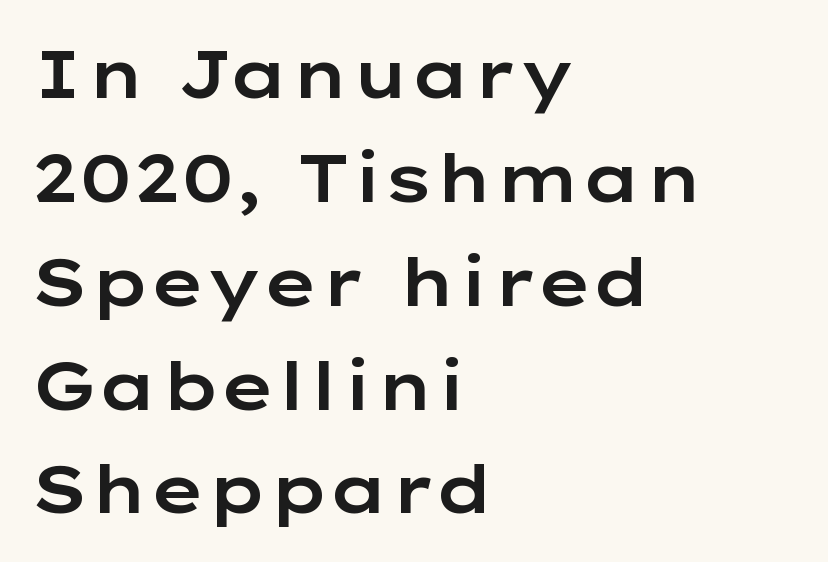
Q: Is the text italic (slanted)? A: No, it is upright.
Q: Is the typeface a serif or a sans-serif typeface? A: Sans-serif.
Q: Is the text underlined? A: No.
Q: How is the paragraph aligned? A: Left-aligned.
Q: Is the spacing between letters normal or unusually wide? A: Normal.
Q: Is the spacing between lines tight, normal or loose? A: Normal.
Q: Width (condensed, normal, or wide)? A: Wide.
Q: Stroke contrast? A: Low.
Q: x-height? A: Medium.
Q: Monospaced? A: No.
